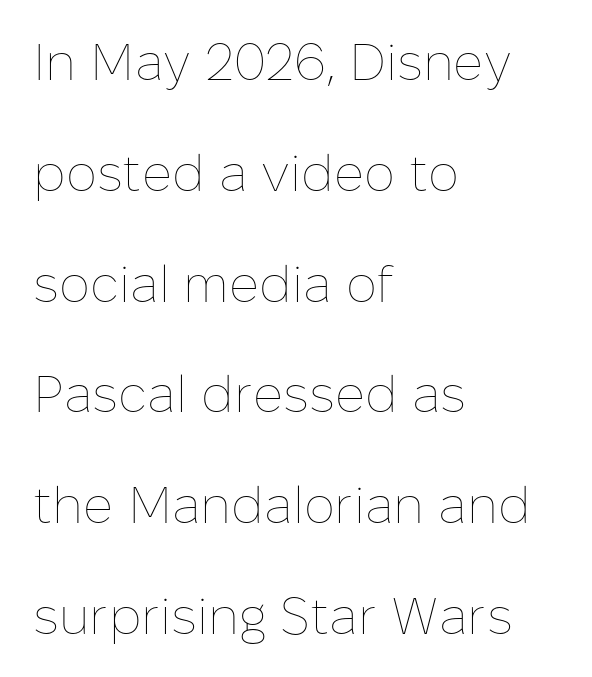
Q: Is the text bold? A: No.
Q: Is the text italic (slanted)? A: No, it is upright.
Q: Is the text underlined? A: No.
Q: How is the paragraph aligned? A: Left-aligned.
Q: Is the spacing between letters normal or unusually wide? A: Normal.
Q: Is the spacing between lines tight, normal or loose? A: Loose.
Q: Width (condensed, normal, or wide)? A: Normal.
Q: Stroke contrast? A: Low.
Q: x-height? A: Medium.
Q: Monospaced? A: No.
